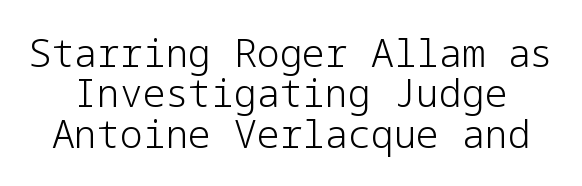
A clean baseline with only descenders dipping below it. This sample uses a sans-serif face. The letterforms sit shoulder to shoulder at normal distance. How would I describe the line gaps? Narrow and economical. A quiet, ordinary-to-light weight characterises the typeface. Italic: no, the glyphs are upright roman.
